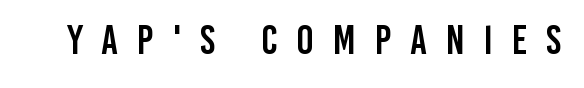
The image shows 41 px condensed sans-serif type, upright; set unusually wide letter spacing (+0.46 em), not underlined; low stroke contrast and a large x-height.
